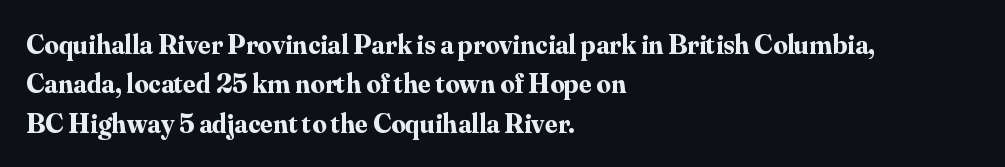
The image shows 28 px bold serif type, upright; set left-aligned, normal line spacing (1.41x), normal letter spacing, not underlined; medium stroke contrast and a small x-height.
